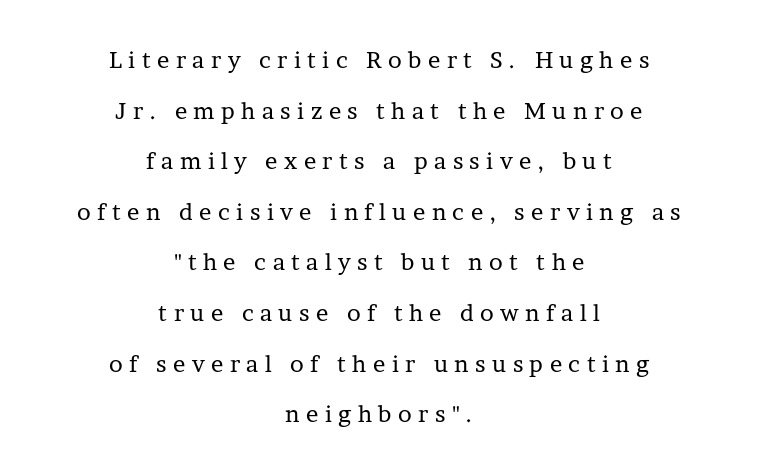
The image shows 23 px text type, upright; set centered, loose line spacing (2.2x), unusually wide letter spacing (+0.28 em), not underlined.
